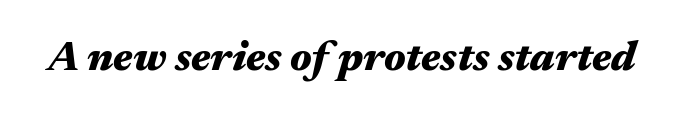
{"italic": "yes", "lean": "right", "slant_degrees": 17, "bold": "yes", "weight": "heavy", "width": "wide", "stroke_contrast": "medium", "x_height": "medium", "monospaced": "no", "underline": "no", "letter_spacing": "normal", "letter_spacing_em": 0.0, "glyph_px": 42}
